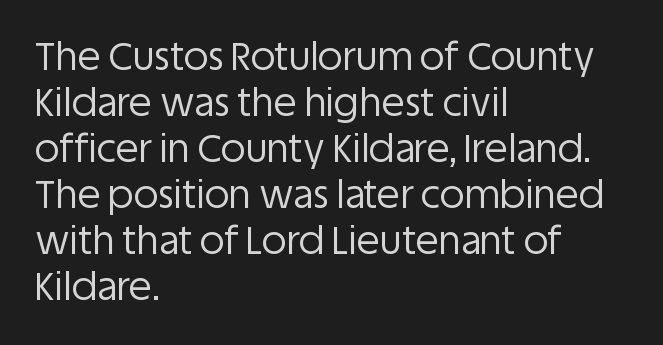
The image shows 38 px regular-weight sans-serif type, upright; set left-aligned, line spacing 1.21x, normal letter spacing, not underlined; low stroke contrast and a large x-height.
